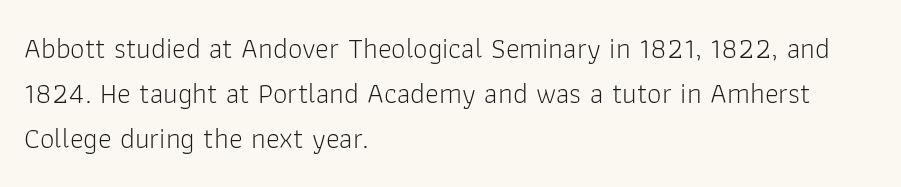
If you measured baseline to baseline, you'd find a middling distance. Looks like regular typesetting: each glyph gets only the width it needs. The foot of each line stays bare and open. A roman cut, with each character standing at attention. Typeset ragged right — the left edge is the straight one. No chunkiness to these letters — they're not bold.
